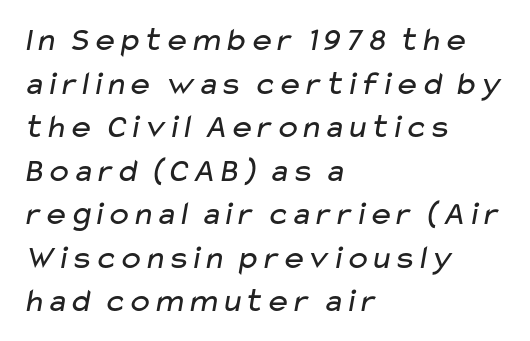
On a weight scale, this lands at 450 or below. Caption: multi-line text, flush left, ragged right. Words appear dense and cohesive because spacing is normal. Plain, unruled lines of type. The line-height multiplier appears to be the usual default.
